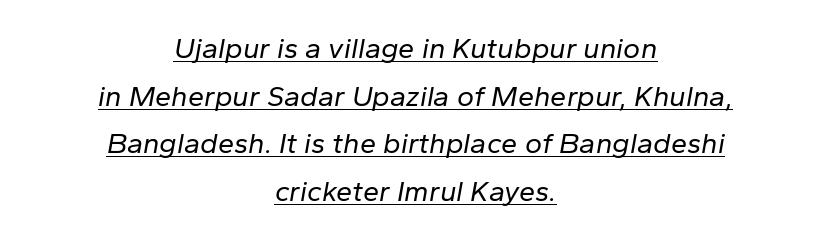
{"italic": "yes", "lean": "right", "slant_degrees": 10, "bold": "no", "weight": "regular", "width": "normal", "stroke_contrast": "low", "x_height": "medium", "monospaced": "no", "underline": "yes", "align": "center", "line_spacing": "normal", "line_spacing_ratio": 1.64, "letter_spacing": "normal", "letter_spacing_em": 0.0, "glyph_px": 29}
